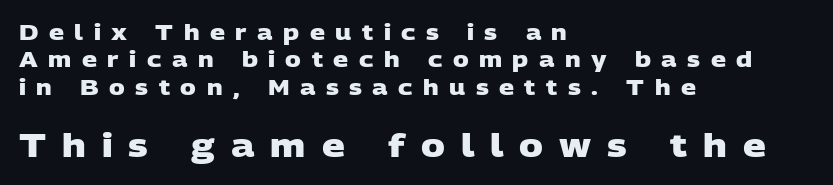
Regular leading. In terms of weight, the rendering is a true, heavy bold. Is the letter spacing exaggerated? Yes — the characters are pushed far apart. Underline: absent. The ragged edge is on the right, which tells us the setting is flush left.
